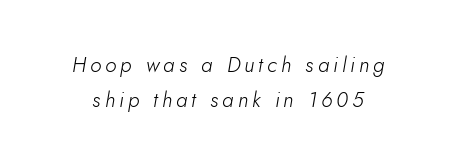
The image shows 21 px text type, italic (leaning right); set normal line spacing (1.67x), not underlined.
